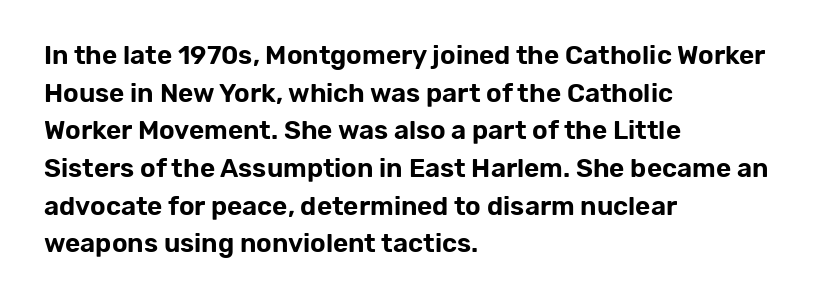
Q: Is the text italic (slanted)? A: No, it is upright.
Q: Is the text underlined? A: No.
Q: How is the paragraph aligned? A: Left-aligned.
Q: Is the spacing between letters normal or unusually wide? A: Normal.
Q: Is the spacing between lines tight, normal or loose? A: Normal.
